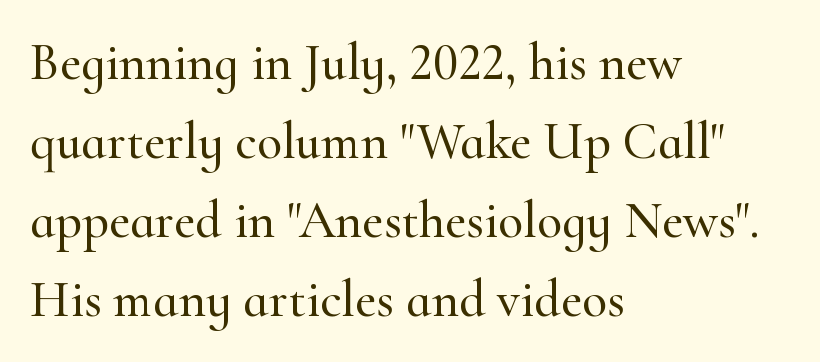
The image shows 52 px serif type, upright; set left-aligned, normal line spacing (1.52x), normal letter spacing, not underlined; high stroke contrast and a small x-height.
